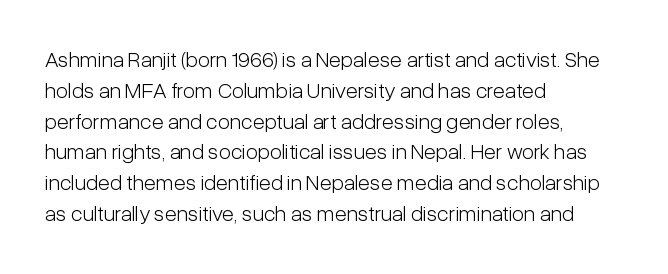
{"italic": "no", "bold": "no", "underline": "no", "align": "left", "line_spacing": "normal", "line_spacing_ratio": 1.4, "letter_spacing": "normal", "letter_spacing_em": 0.0, "glyph_px": 22}
